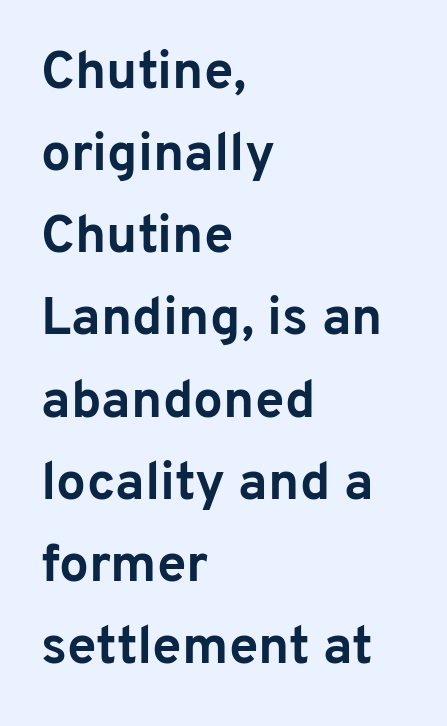
The image shows 53 px bold sans-serif type, upright; set left-aligned, normal line spacing (1.55x), normal letter spacing, not underlined; low stroke contrast and a medium x-height.
